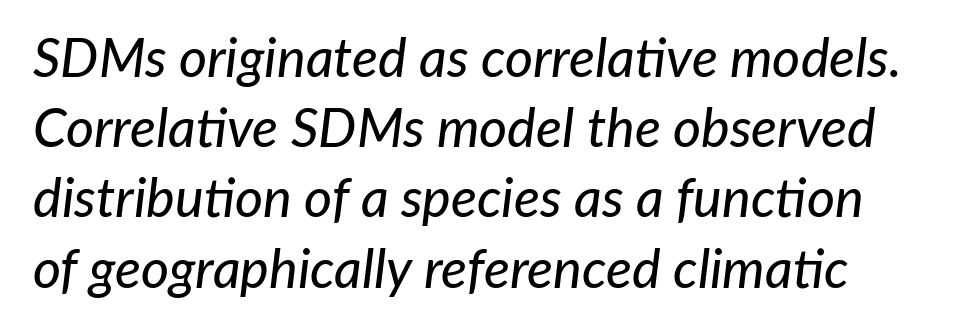
{"italic": "yes", "lean": "right", "slant_degrees": 7, "width": "normal", "stroke_contrast": "low", "x_height": "medium", "monospaced": "no", "underline": "no", "line_spacing": "normal", "line_spacing_ratio": 1.3, "letter_spacing": "normal", "letter_spacing_em": 0.0, "glyph_px": 54}
